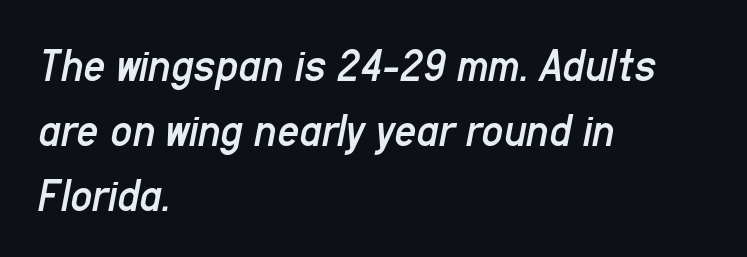
The image shows 48 px regular-weight, condensed type, italic (leaning right); set left-aligned, normal line spacing (1.35x), normal letter spacing, not underlined; low stroke contrast and a medium x-height.
